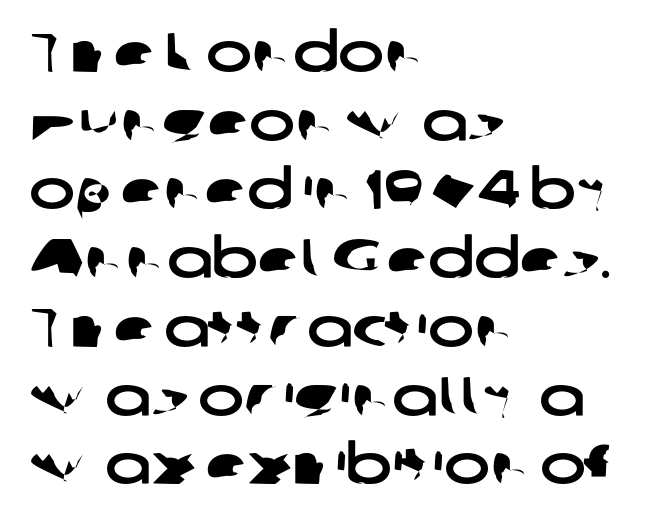
In terms of leading, this rendering sits right in the middle. Letterform terminals end flat and unadorned throughout the passage. Does extra space separate the letters? No, they use regular spacing. Short and long lines alike share a common starting point at left. Each letter keeps its own natural width here, so spacing adapts to shape. The area under the type is left untouched.
